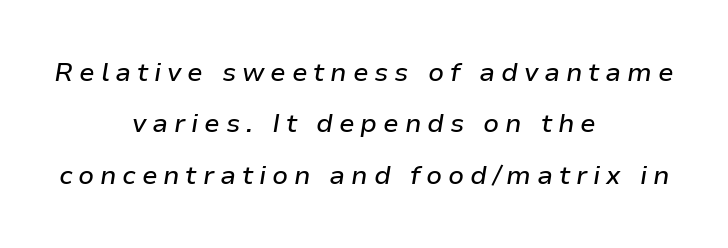
The image shows 26 px text type, italic (leaning right); set centered, loose line spacing (1.98x), unusually wide letter spacing (+0.22 em), not underlined.
